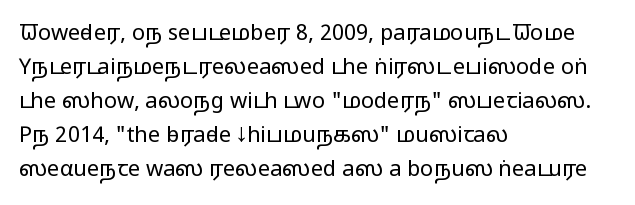
The image shows 22 px text type, upright; set left-aligned, normal line spacing (1.55x), normal letter spacing, not underlined.
